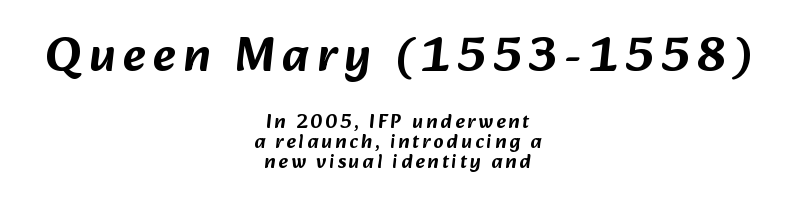
The image shows 49 px sans-serif type; set centered, tight line spacing (1.01x), not underlined; the first (top) block is 2.45x larger; low stroke contrast and a medium x-height.
